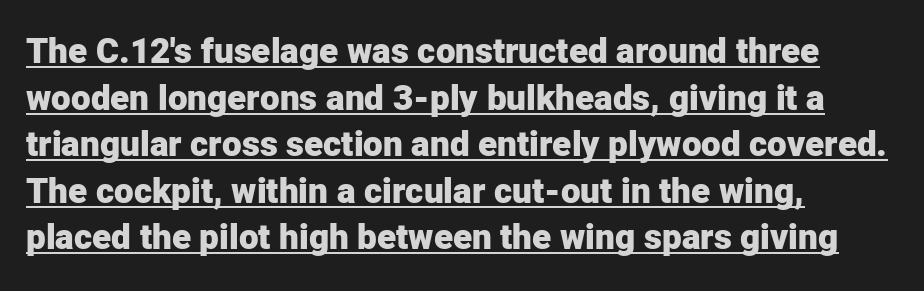
Q: Is the text bold? A: Yes.
Q: Is the text italic (slanted)? A: No, it is upright.
Q: Is the typeface a serif or a sans-serif typeface? A: Sans-serif.
Q: Is the text underlined? A: Yes.
Q: How is the paragraph aligned? A: Left-aligned.
Q: Is the spacing between letters normal or unusually wide? A: Normal.
Q: Is the spacing between lines tight, normal or loose? A: Normal.
Q: Width (condensed, normal, or wide)? A: Normal.
Q: Stroke contrast? A: Low.
Q: x-height? A: Medium.
Q: Monospaced? A: No.
